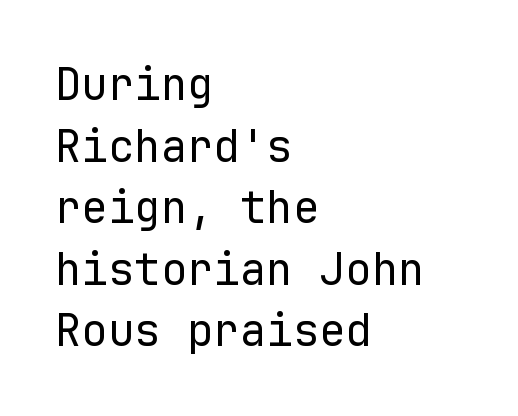
Compared with a centered layout, this one pins lines to the left instead. Each row of text sits above clean, open space. The weight tops out at a normal text grade. The rendering keeps characters at their native spacing. Designer's note — italics off, roman on.
